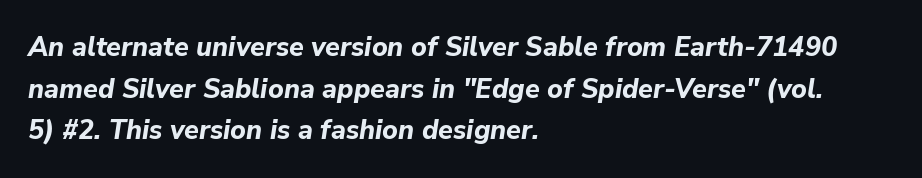
Teacher's note: observe the even left margin — that is flush-left alignment. Each new line begins a customary step beneath the previous one. The specimen omits any rule beneath the text block's lines. How heavy is the stroke? Heavy — this is a bold.
